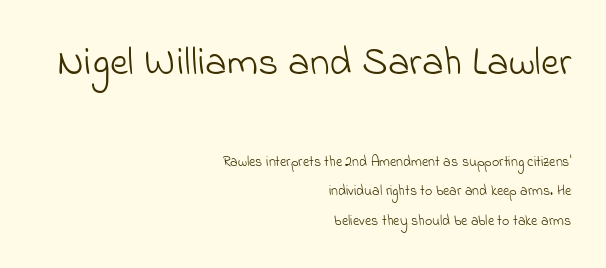
The image shows 40 px light sans-serif type; set right-aligned, loose line spacing (2.12x), normal letter spacing, not underlined; the first (top) block is 2.86x larger; low stroke contrast and a small x-height.
